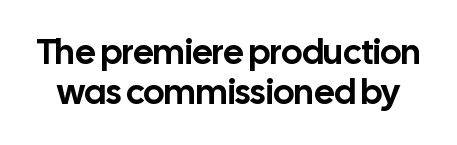
Q: Is the text italic (slanted)? A: No, it is upright.
Q: Is the typeface a serif or a sans-serif typeface? A: Sans-serif.
Q: Is the text underlined? A: No.
Q: Is the spacing between letters normal or unusually wide? A: Normal.
Q: Is the spacing between lines tight, normal or loose? A: Tight.
Q: Width (condensed, normal, or wide)? A: Normal.
Q: Stroke contrast? A: Low.
Q: x-height? A: Medium.
Q: Monospaced? A: No.
